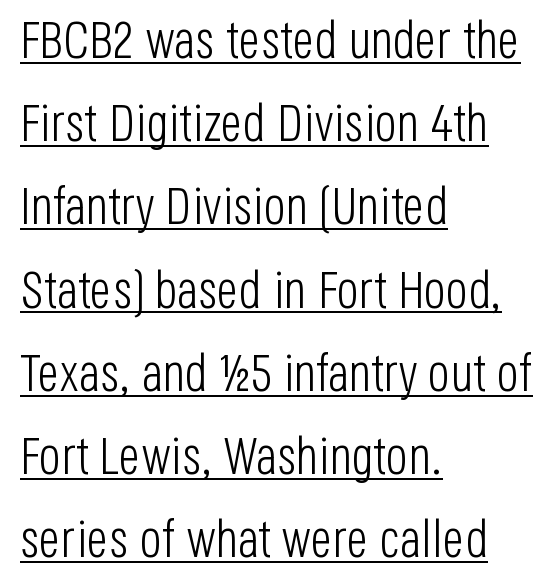
The image shows 52 px light, condensed sans-serif type, upright; set left-aligned, normal line spacing (1.6x), normal letter spacing, underlined; low stroke contrast and a large x-height.
